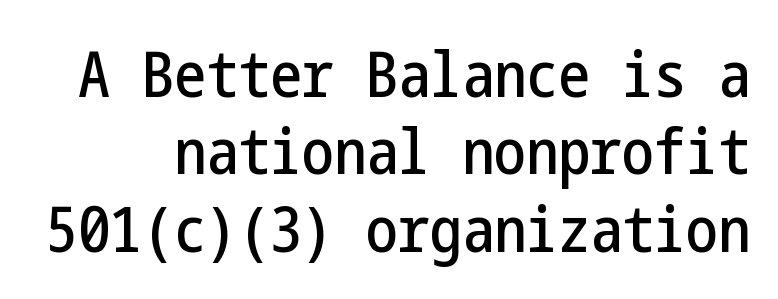
The image shows 64 px condensed sans-serif type, upright; set line spacing 1.21x, normal letter spacing, not underlined; low stroke contrast and a medium x-height.
